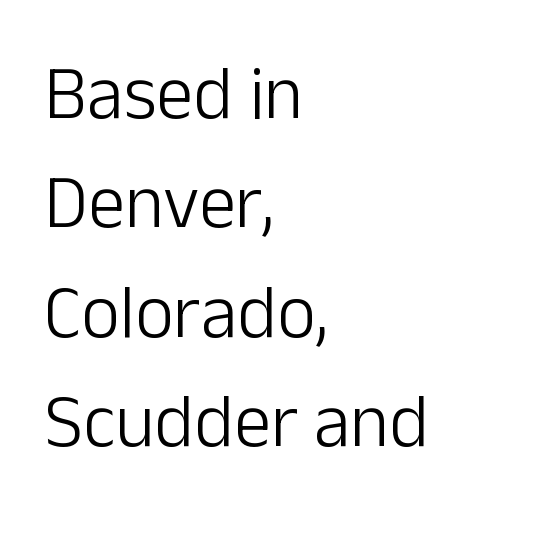
Q: Is the text bold? A: No.
Q: Is the text italic (slanted)? A: No, it is upright.
Q: Is the typeface a serif or a sans-serif typeface? A: Sans-serif.
Q: Is the text underlined? A: No.
Q: How is the paragraph aligned? A: Left-aligned.
Q: Is the spacing between letters normal or unusually wide? A: Normal.
Q: Is the spacing between lines tight, normal or loose? A: Normal.
Q: Width (condensed, normal, or wide)? A: Normal.
Q: Stroke contrast? A: Low.
Q: x-height? A: Medium.
Q: Monospaced? A: No.
